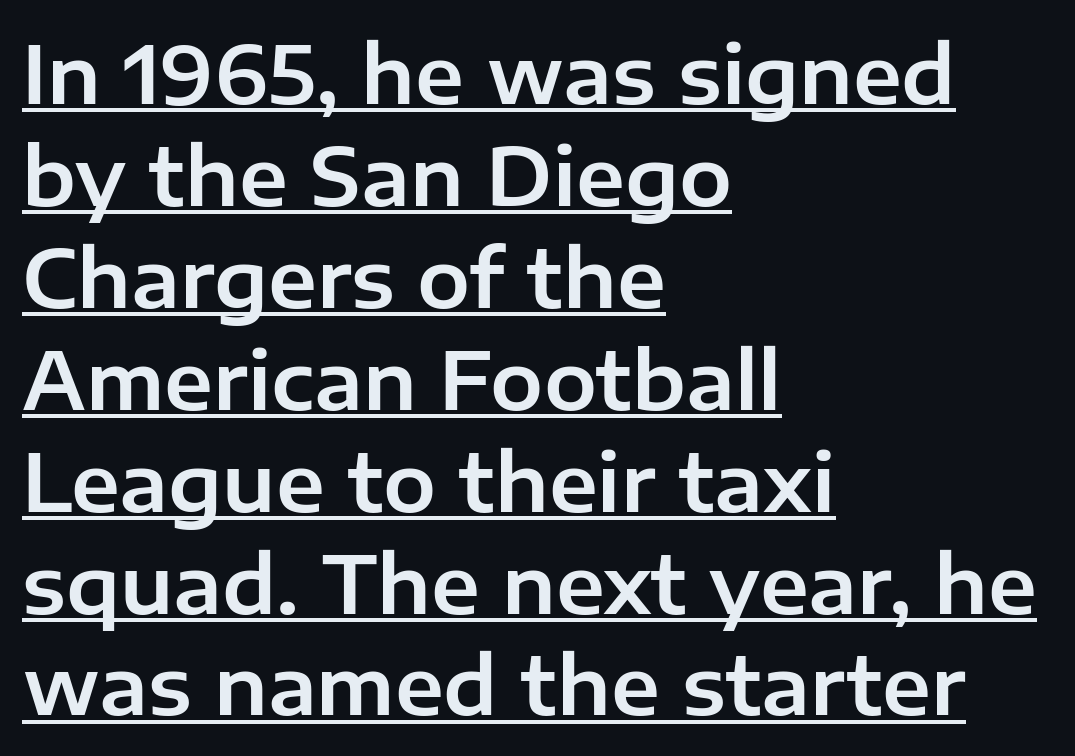
{"serif": "no", "italic": "no", "width": "normal", "stroke_contrast": "low", "x_height": "medium", "monospaced": "no", "underline": "yes", "align": "left", "line_spacing": "normal", "line_spacing_ratio": 1.29, "letter_spacing": "normal", "letter_spacing_em": 0.0, "glyph_px": 79}
